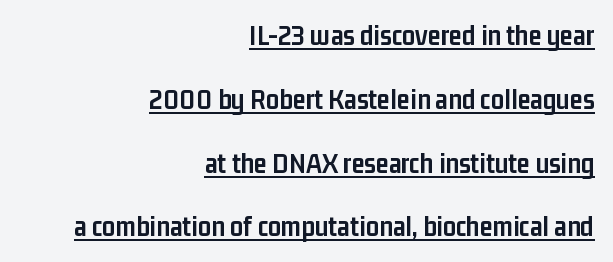
The image shows 29 px semibold, condensed sans-serif type, upright; set right-aligned, loose line spacing (2.2x), normal letter spacing, underlined; low stroke contrast and a medium x-height.
